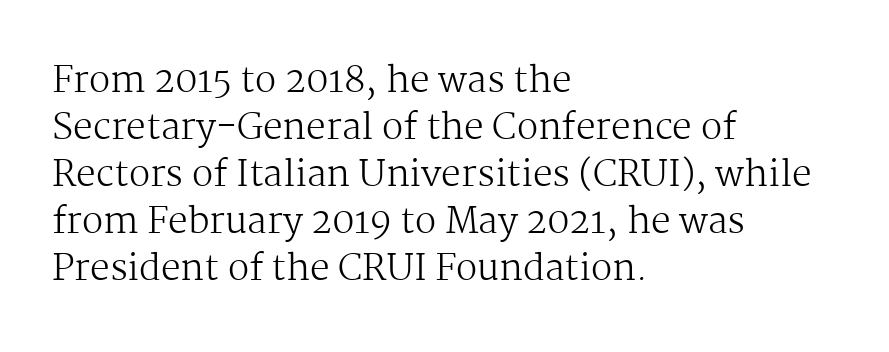
Looks like regular typesetting: each glyph gets only the width it needs. Plain, unruled lines of type. This rendering leaves character spacing at its baseline value. Is this a sans? No — the strokes have serifs. Weight: regular or lighter. In CSS terms this would be text-align: left.
